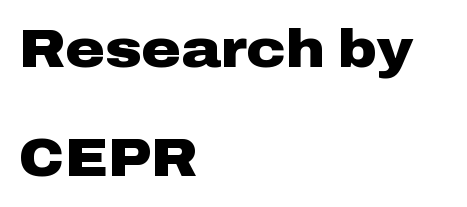
Q: Is the text bold? A: Yes.
Q: Is the text italic (slanted)? A: No, it is upright.
Q: Is the typeface a serif or a sans-serif typeface? A: Sans-serif.
Q: Is the text underlined? A: No.
Q: How is the paragraph aligned? A: Left-aligned.
Q: Is the spacing between letters normal or unusually wide? A: Normal.
Q: Is the spacing between lines tight, normal or loose? A: Loose.
Q: Width (condensed, normal, or wide)? A: Wide.
Q: Stroke contrast? A: Low.
Q: x-height? A: Medium.
Q: Monospaced? A: No.
